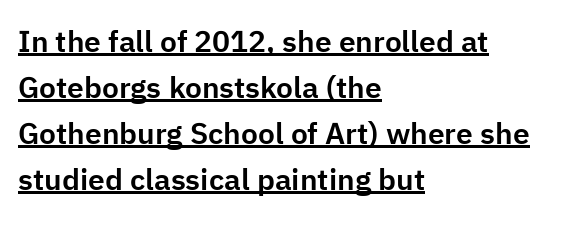
The image shows 30 px sans-serif type, upright; set left-aligned, normal line spacing (1.53x), normal letter spacing, underlined; low stroke contrast and a medium x-height.
